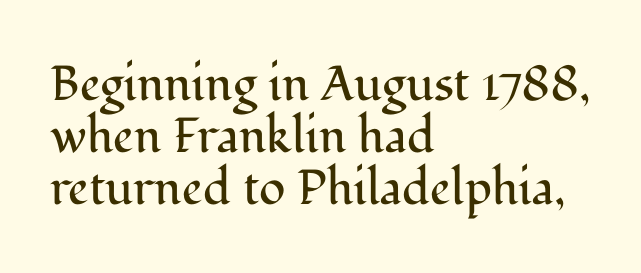
Q: Is the text bold? A: No.
Q: Is the text italic (slanted)? A: No, it is upright.
Q: Is the typeface a serif or a sans-serif typeface? A: Serif.
Q: Is the text underlined? A: No.
Q: How is the paragraph aligned? A: Left-aligned.
Q: Is the spacing between letters normal or unusually wide? A: Normal.
Q: Is the spacing between lines tight, normal or loose? A: Tight.
Q: Width (condensed, normal, or wide)? A: Normal.
Q: Stroke contrast? A: Medium.
Q: x-height? A: Medium.
Q: Monospaced? A: No.
